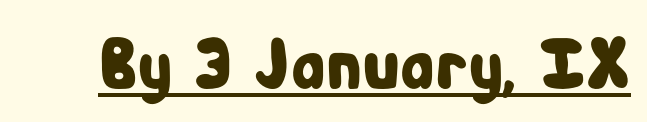
The image shows 72 px condensed sans-serif type, upright; set normal letter spacing, underlined; low stroke contrast and a medium x-height.
